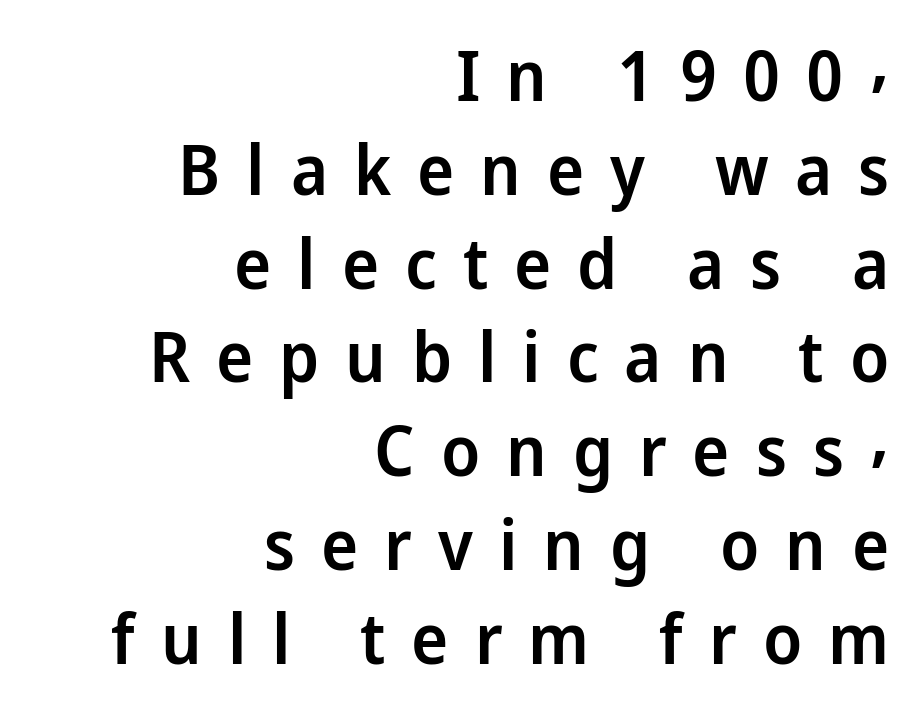
The image shows 70 px semibold sans-serif type, upright; set right-aligned, normal line spacing (1.34x), unusually wide letter spacing (+0.37 em), not underlined; low stroke contrast and a medium x-height.
